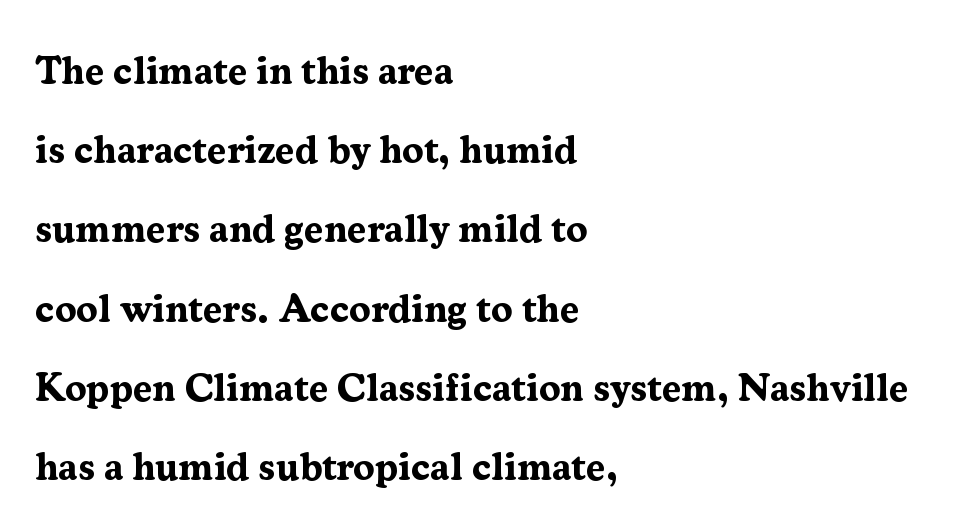
{"serif": "yes", "italic": "no", "bold": "yes", "weight": "bold", "width": "normal", "stroke_contrast": "medium", "x_height": "medium", "monospaced": "no", "underline": "no", "align": "left", "line_spacing": "loose", "line_spacing_ratio": 2.03, "letter_spacing": "normal", "letter_spacing_em": 0.0, "glyph_px": 39}
